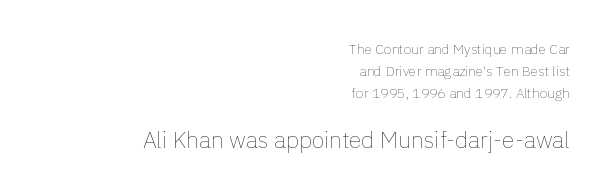
The image shows 23 px text type, upright; set right-aligned, normal line spacing (1.58x), normal letter spacing, not underlined; the second (bottom) block is 1.64x larger.
